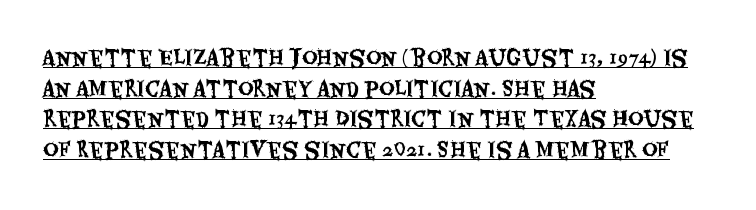
Leading: standard. The typesetter has applied underlining to the passage shown. Short and long lines alike share a common starting point at left. The axis of the letterforms is exactly vertical.
